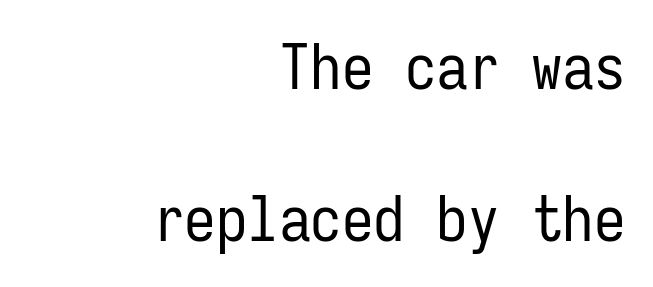
This sample is right-justified, so line beginnings fall wherever the words allow. Descender tails drop into unmarked territory. Posture: vertical. The weight tops out at a normal text grade.
